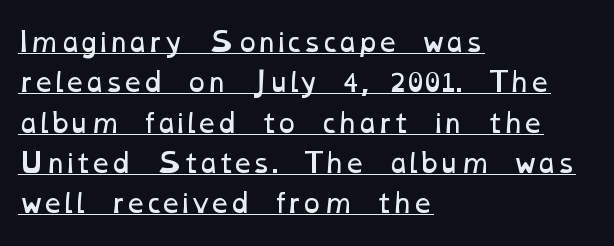
Q: Is the text bold? A: No.
Q: Is the text underlined? A: Yes.
Q: How is the paragraph aligned? A: Left-aligned.
Q: Is the spacing between letters normal or unusually wide? A: Normal.
Q: Is the spacing between lines tight, normal or loose? A: Normal.
